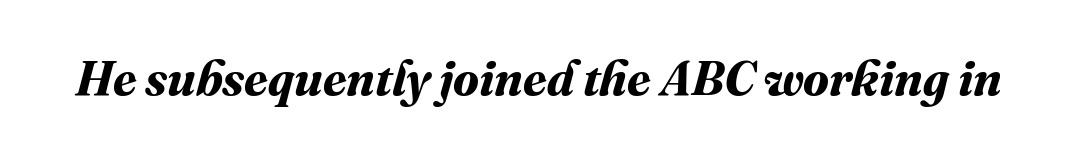
Between one letter and the next there's only the usual sliver of space. The passage shown is typed in a proportional face where columns would drift. Check under the words: just untouched page. Strokes here are thick enough to call this a true bold.
